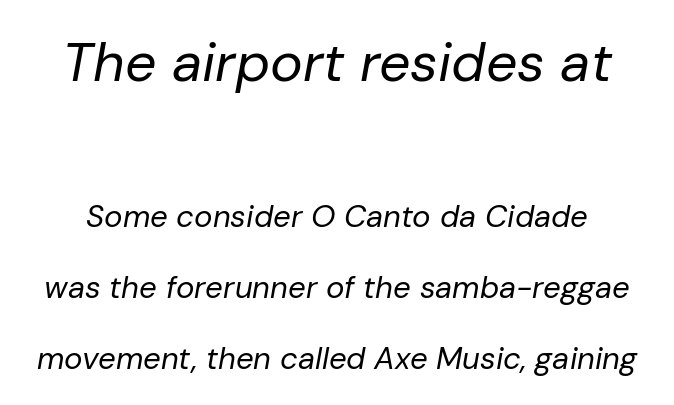
Q: Is the text bold? A: No.
Q: Is the text italic (slanted)? A: Yes, it leans right by about 10 degrees.
Q: Is the text underlined? A: No.
Q: Is the spacing between letters normal or unusually wide? A: Normal.
Q: Is the spacing between lines tight, normal or loose? A: Loose.
Q: Which block of text is set in a larger size, the first (top) or the second (bottom)? A: The first (top) one.
Q: Width (condensed, normal, or wide)? A: Normal.
Q: Stroke contrast? A: Low.
Q: x-height? A: Medium.
Q: Monospaced? A: No.
